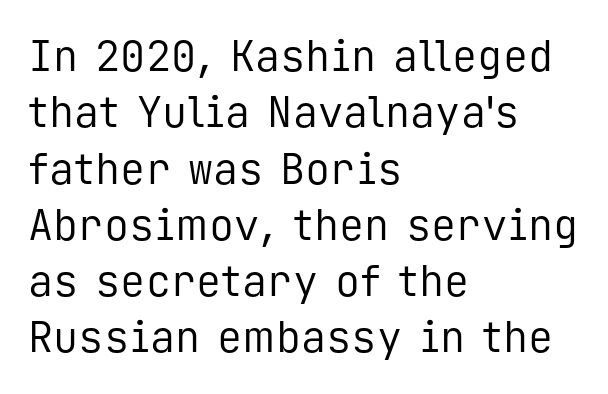
Think of a typewriter: that constant character pitch is what you see here. Horizontal alignment here is leftward, the default for most running prose. Is there any slant? The stems are plumb. Vertical spacing — default.
